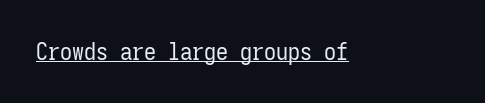
{"italic": "no", "bold": "no", "underline": "yes", "letter_spacing": "normal", "letter_spacing_em": 0.0, "glyph_px": 24}
